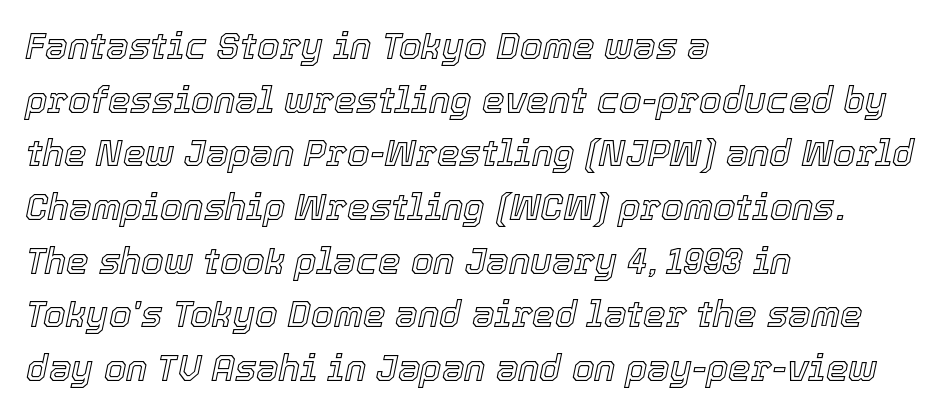
{"italic": "yes", "lean": "right", "slant_degrees": 12, "width": "normal", "x_height": "medium", "monospaced": "no", "underline": "no", "align": "left", "line_spacing": "normal", "line_spacing_ratio": 1.49, "letter_spacing": "normal", "letter_spacing_em": 0.0, "glyph_px": 36}
